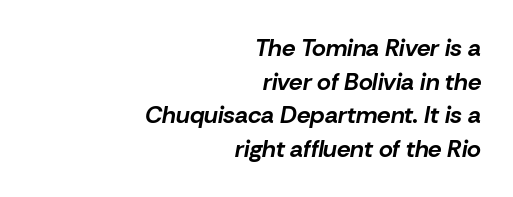
The characters look thick and weighty, a clear bold. The typesetter chose a ragged-left arrangement here. Default kerning and tracking; the words read as compact shapes. Slanted lettering throughout. If you measured baseline to baseline, you'd find a middling distance. Only glyphs here, with clear space below each row.
